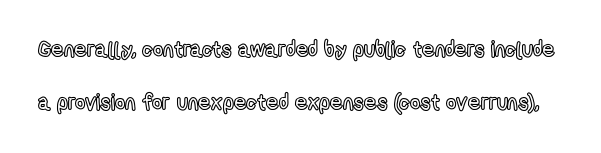
{"italic": "no", "underline": "no", "line_spacing": "loose", "line_spacing_ratio": 2.43, "letter_spacing": "normal", "letter_spacing_em": 0.0, "glyph_px": 22}
